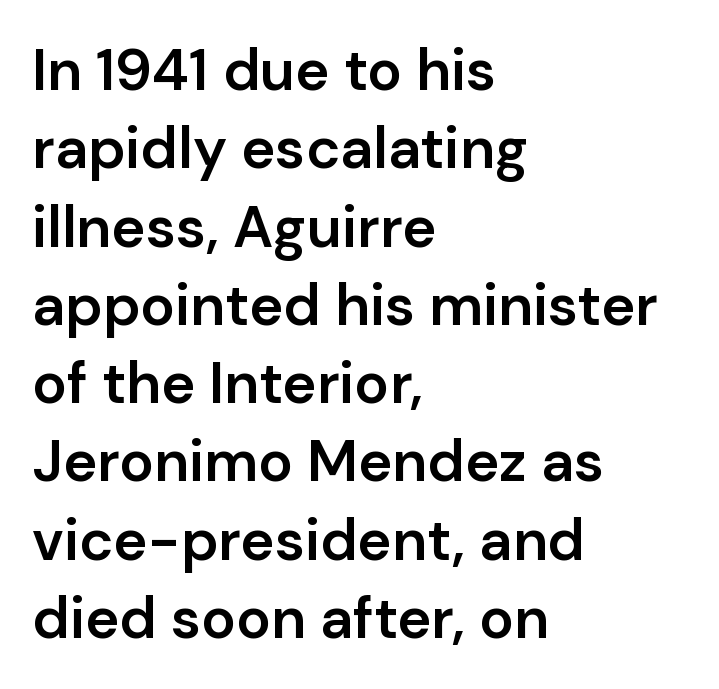
{"serif": "no", "italic": "no", "bold": "semi", "weight": "semibold", "width": "normal", "stroke_contrast": "low", "x_height": "medium", "monospaced": "no", "underline": "no", "align": "left", "line_spacing": "normal", "line_spacing_ratio": 1.35, "letter_spacing": "normal", "letter_spacing_em": 0.0, "glyph_px": 58}
